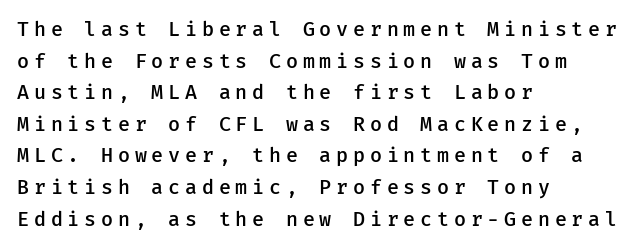
Each word looks stretched out because of the extra space between its letters. Upright lettering throughout. The rendering anchors every line to the left-hand side. Slightly chunky letters — semibold, I'd say, not full bold. Leading: standard.
